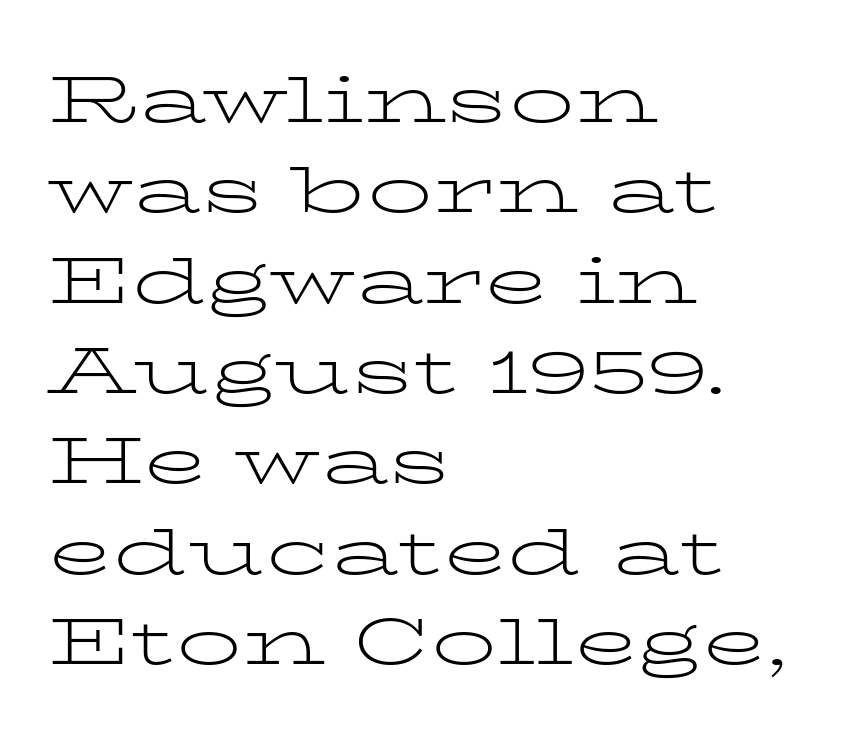
The image shows 65 px light, wide serif type, upright; set left-aligned, normal line spacing (1.39x), normal letter spacing, not underlined; low stroke contrast and a medium x-height.
